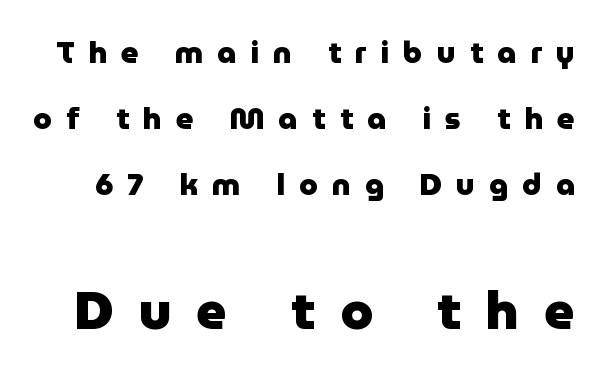
The image shows 53 px heavy sans-serif type, upright; set loose line spacing (2.2x), unusually wide letter spacing (+0.47 em), not underlined; the second (bottom) block is 1.77x larger; low stroke contrast and a medium x-height.
